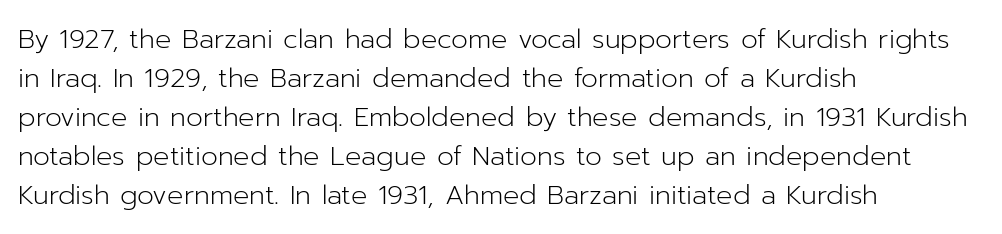
Nothing heavy about these letters — not bold at all. The block of text has a typical density, with ordinary space between rows. Posture: straight, roman, zero tilt. Quick note: underline off. The letterforms sit shoulder to shoulder at normal distance.
